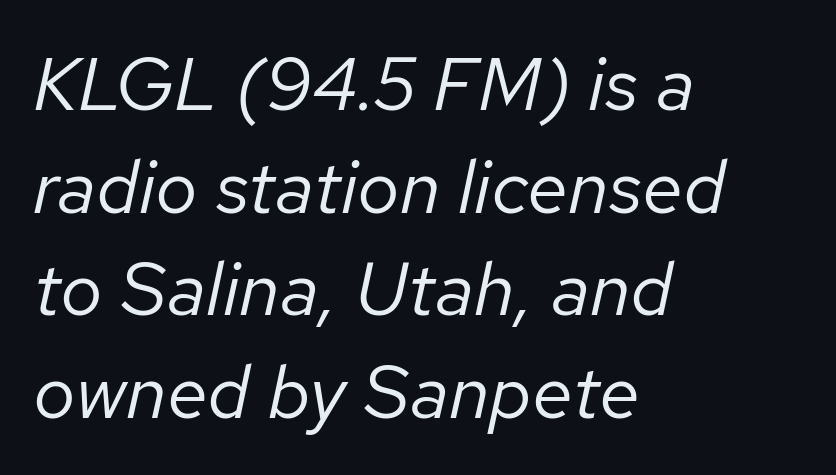
Tracking here is standard; glyphs follow each other at the usual distance. This is not heavy type; no bold has been used. Notice how the passage keeps a crisp vertical edge on the left only. What's the leading like? Ordinary, nothing unusual. Has an underline been added? It has not.
